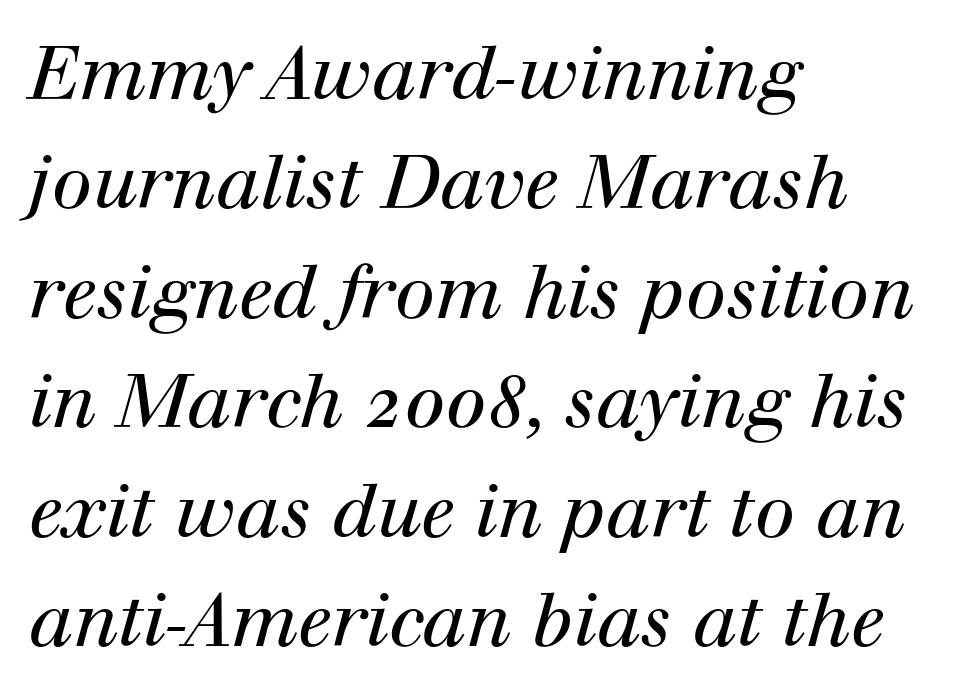
Q: Is the text bold? A: No.
Q: Is the text italic (slanted)? A: Yes, it leans right by about 12 degrees.
Q: Is the typeface a serif or a sans-serif typeface? A: Serif.
Q: Is the text underlined? A: No.
Q: How is the paragraph aligned? A: Left-aligned.
Q: Is the spacing between letters normal or unusually wide? A: Normal.
Q: Is the spacing between lines tight, normal or loose? A: Normal.
Q: Width (condensed, normal, or wide)? A: Normal.
Q: Stroke contrast? A: High.
Q: x-height? A: Medium.
Q: Monospaced? A: No.
